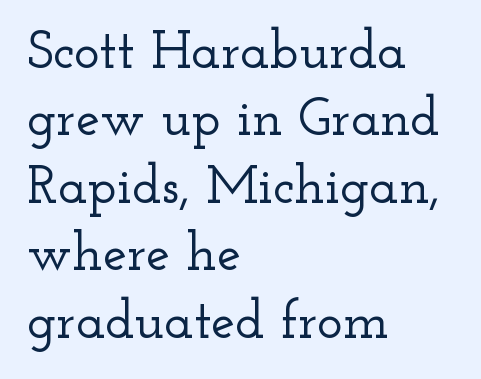
The image shows 54 px wide serif type, upright; set left-aligned, normal line spacing (1.25x), normal letter spacing, not underlined; low stroke contrast and a small x-height.
